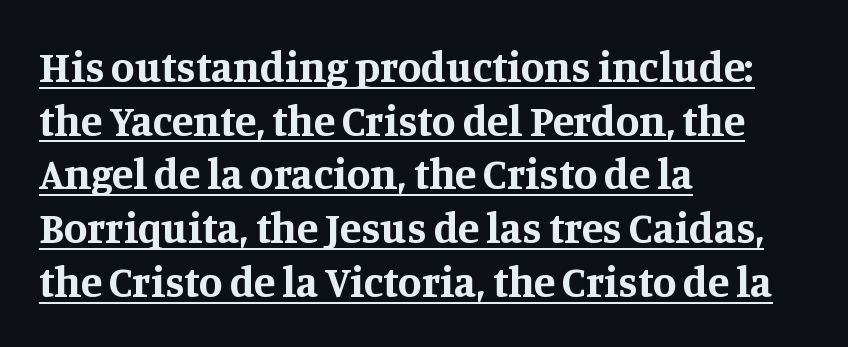
Look at the bottom of the vertical strokes: they flare into serifs here. Looks like regular typesetting: each glyph gets only the width it needs. Alignment: flush left. Like a heading marked for emphasis, these lines bear an underscore. Italic? Not at all — the glyphs are vertical. The line-height multiplier appears to be the usual default.
